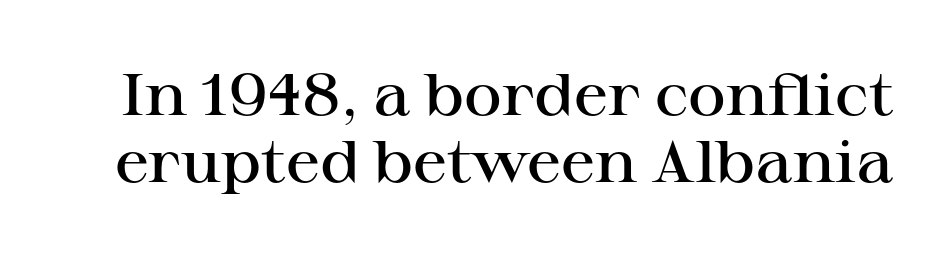
The image shows 58 px semibold, wide serif type, upright; set tight line spacing (1.15x), normal letter spacing, not underlined; high stroke contrast and a medium x-height.
